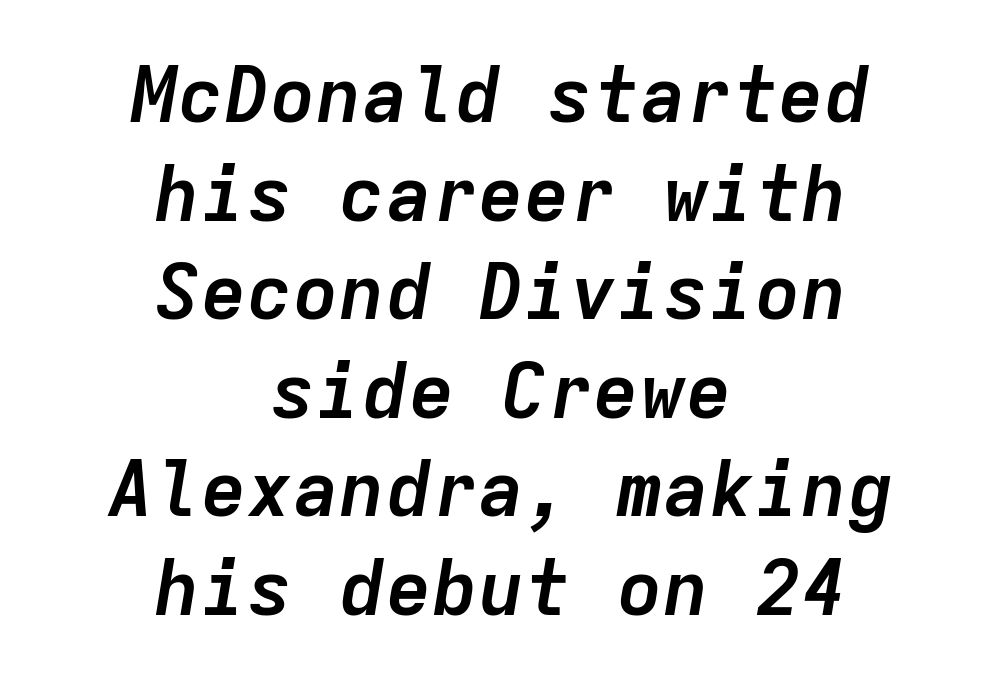
You could call the tracking neutral — neither tight nor loose. Heavy-handed strokes throughout: this text is bold. Compared with a flush-left layout, this one balances lines on the center instead. Type without underlining.
